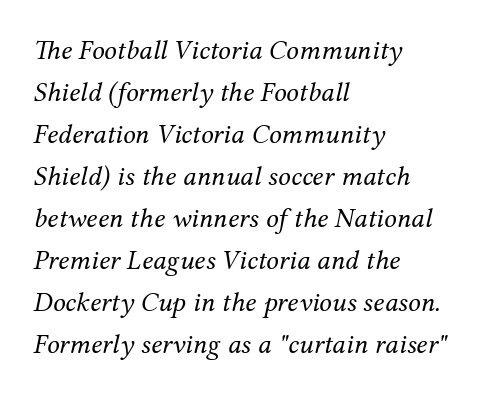
{"serif": "yes", "italic": "yes", "lean": "right", "slant_degrees": 12, "bold": "no", "weight": "regular", "width": "normal", "stroke_contrast": "medium", "x_height": "medium", "monospaced": "no", "underline": "no", "align": "left", "line_spacing": "normal", "line_spacing_ratio": 1.5, "letter_spacing": "normal", "letter_spacing_em": 0.0, "glyph_px": 28}
